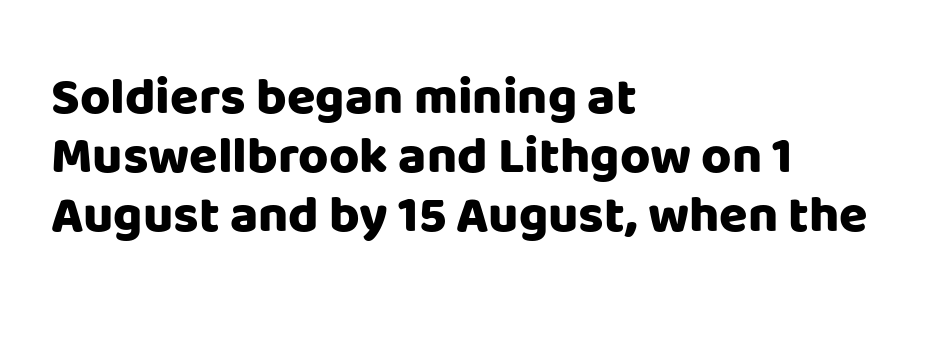
{"serif": "no", "italic": "no", "bold": "yes", "weight": "heavy", "width": "normal", "stroke_contrast": "low", "x_height": "large", "monospaced": "no", "underline": "no", "align": "left", "line_spacing": "tight", "line_spacing_ratio": 1.13, "letter_spacing": "normal", "letter_spacing_em": 0.0, "glyph_px": 52}
